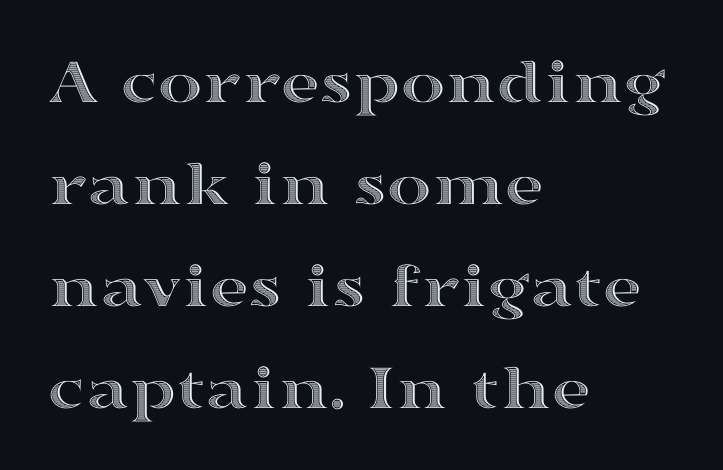
{"italic": "no", "width": "wide", "x_height": "medium", "monospaced": "no", "underline": "no", "align": "left", "line_spacing": "normal", "line_spacing_ratio": 1.52, "letter_spacing": "normal", "letter_spacing_em": 0.0, "glyph_px": 67}
